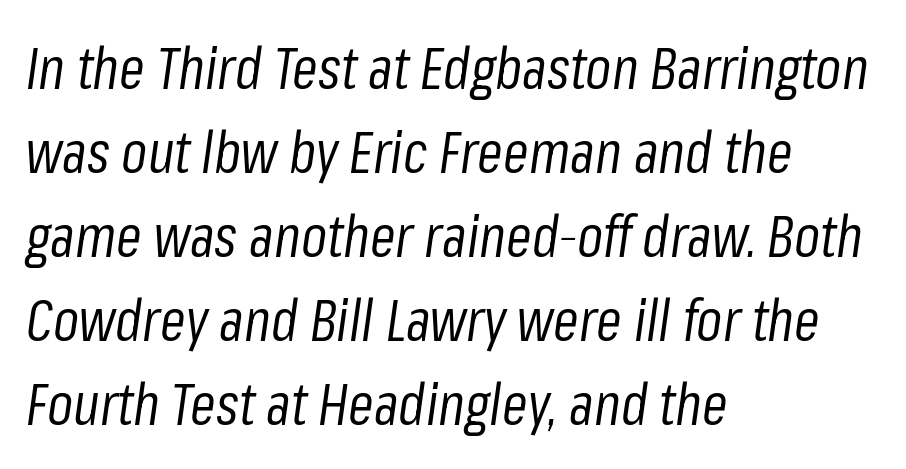
Q: Is the text bold? A: No.
Q: Is the text italic (slanted)? A: Yes, it leans right by about 8 degrees.
Q: Is the text underlined? A: No.
Q: How is the paragraph aligned? A: Left-aligned.
Q: Is the spacing between letters normal or unusually wide? A: Normal.
Q: Is the spacing between lines tight, normal or loose? A: Normal.
Q: Width (condensed, normal, or wide)? A: Condensed.
Q: Stroke contrast? A: Low.
Q: x-height? A: Medium.
Q: Monospaced? A: No.
